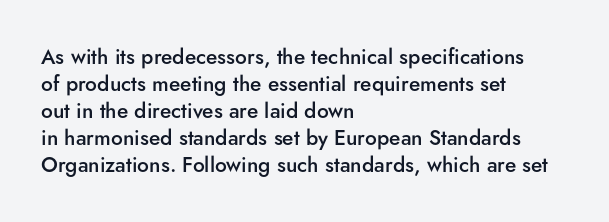
The image shows 21 px text type, upright; set left-aligned, normal line spacing (1.29x), normal letter spacing, not underlined.
